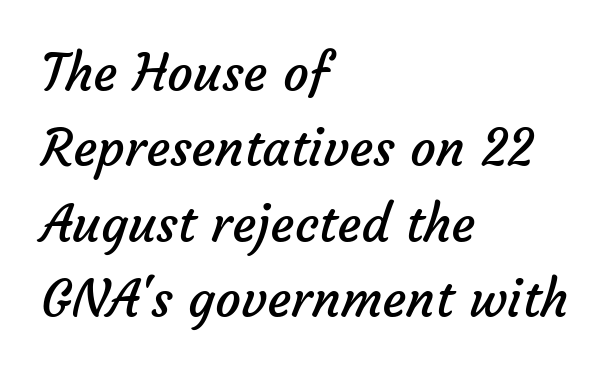
The image shows 51 px regular-weight sans-serif type; set left-aligned, normal line spacing (1.48x), normal letter spacing, not underlined; low stroke contrast and a medium x-height.
